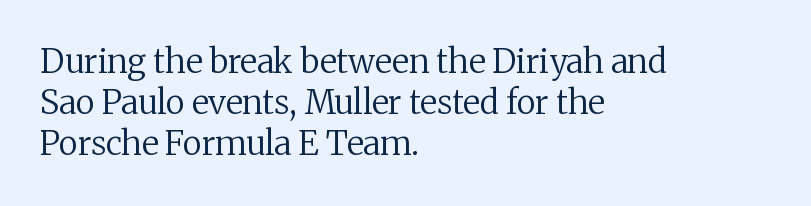
The lines in this sample share a left origin and differ only in where they stop. Type style note: has serifs. A typesetter would call this leading conventional body-copy spacing. The passage shown has conventional tracking throughout. Underline: absent. This sample has the flowing, uneven cadence of proportional lettering.
